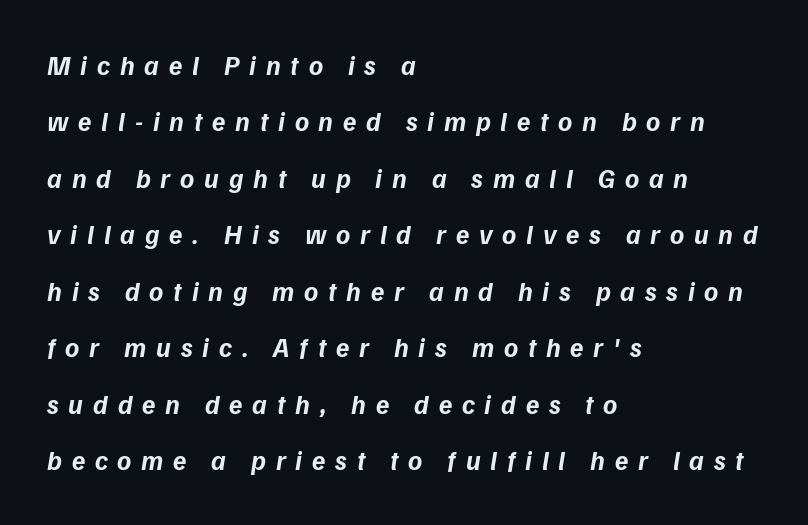
Observe the wide spacing: letters keep a clear distance from each other. Heavy-handed strokes throughout: this text is bold. The rag falls on the right side of this text block. The line-height multiplier appears high, well above default. The string is rendered with underlining switched off.
